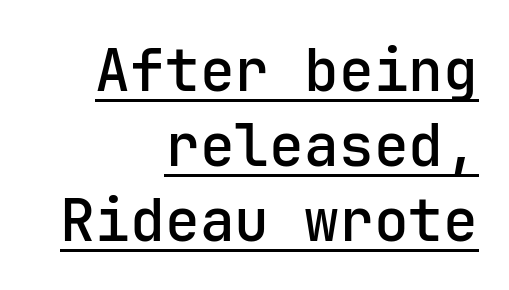
The image shows 58 px semibold sans-serif type, upright; set right-aligned, normal line spacing (1.29x), normal letter spacing, underlined; low stroke contrast and a medium x-height.
